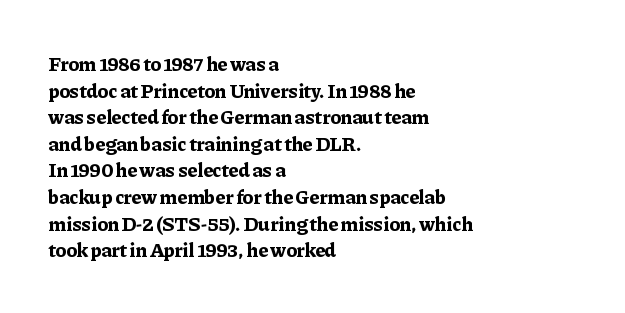
{"italic": "no", "bold": "yes", "underline": "no", "align": "left", "line_spacing": "normal", "line_spacing_ratio": 1.33, "letter_spacing": "normal", "letter_spacing_em": 0.0, "glyph_px": 20}
